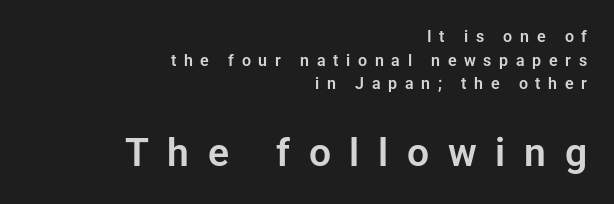
The image shows 39 px sans-serif type, upright; set right-aligned, normal line spacing (1.48x), unusually wide letter spacing (+0.48 em), not underlined; the second (bottom) block is 2.44x larger; low stroke contrast and a medium x-height.
